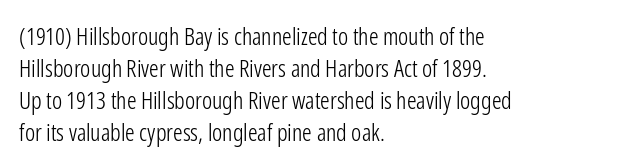
{"italic": "no", "bold": "no", "underline": "no", "align": "left", "line_spacing": "normal", "line_spacing_ratio": 1.33, "letter_spacing": "normal", "letter_spacing_em": 0.0, "glyph_px": 24}
